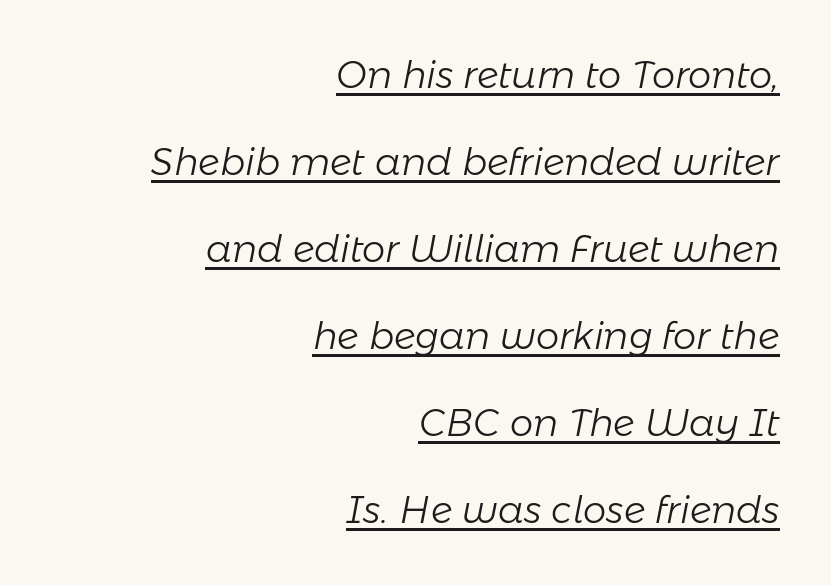
The image shows 37 px light type, italic (leaning right); set right-aligned, loose line spacing (2.35x), normal letter spacing, underlined; low stroke contrast and a medium x-height.
